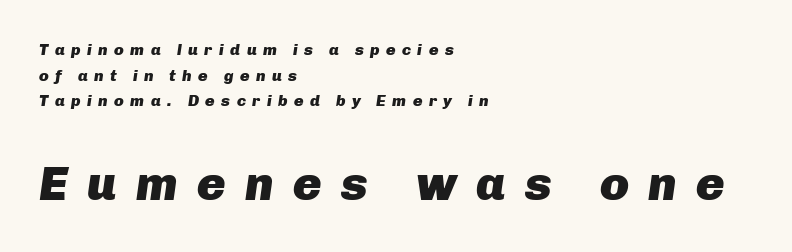
{"italic": "yes", "lean": "right", "slant_degrees": 8, "bold": "yes", "weight": "heavy", "width": "normal", "stroke_contrast": "low", "x_height": "medium", "monospaced": "no", "underline": "no", "align": "left", "line_spacing": "normal", "line_spacing_ratio": 1.6, "letter_spacing": "wide", "letter_spacing_em": 0.4, "larger_block": "second", "size_ratio": 3.0, "glyph_px": 48}
